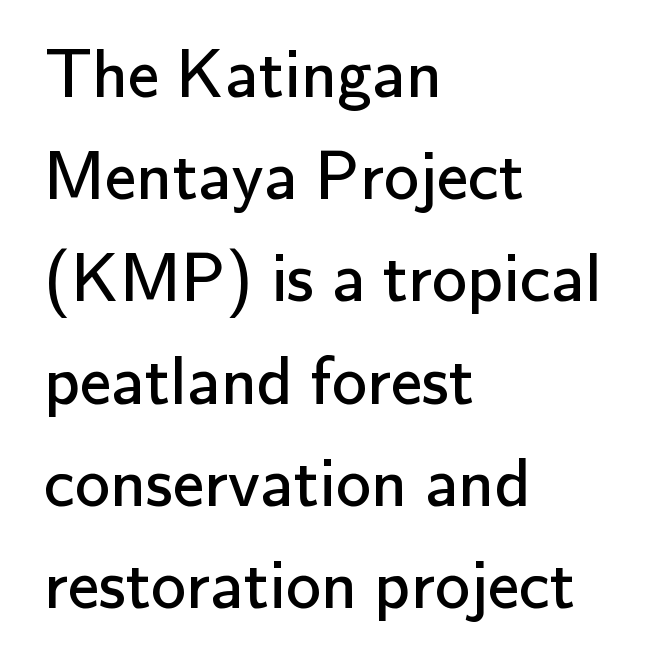
The image shows 70 px regular-weight sans-serif type, upright; set left-aligned, normal line spacing (1.46x), normal letter spacing, not underlined; low stroke contrast and a small x-height.
